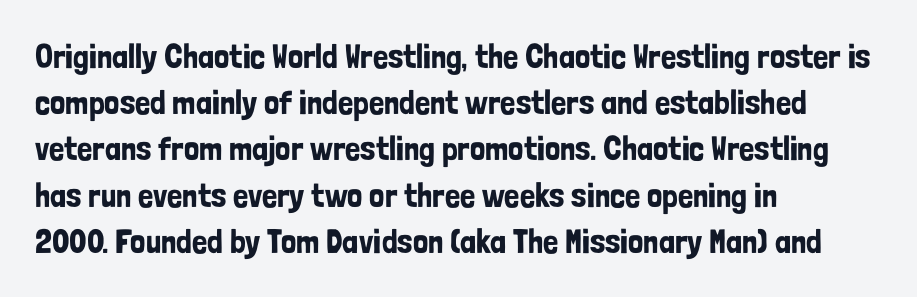
The lettering holds an erect, upright posture throughout. Here the designer chose a conventional face with non-uniform glyph widths. The text block is weighted toward the left margin, trailing off unevenly rightward. Type style note: lacks serifs.
